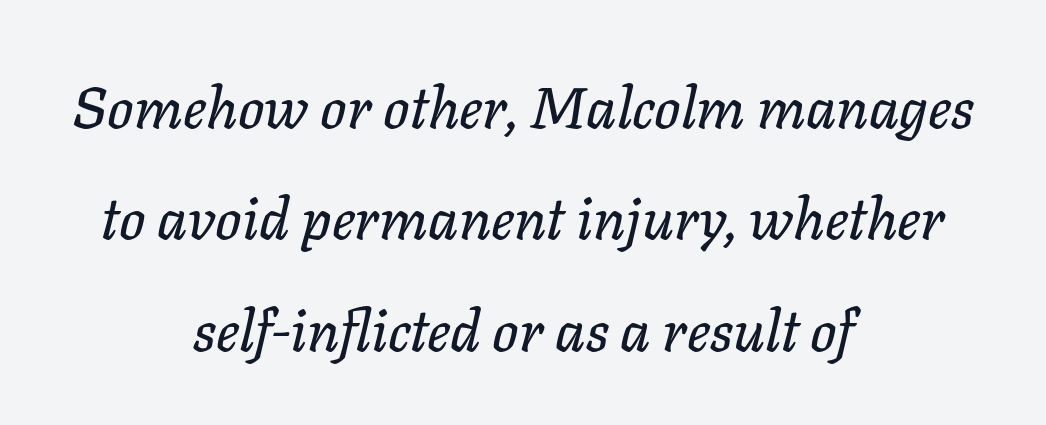
Q: Is the text italic (slanted)? A: Yes, it leans right by about 11 degrees.
Q: Is the text underlined? A: No.
Q: How is the paragraph aligned? A: Centered.
Q: Is the spacing between letters normal or unusually wide? A: Normal.
Q: Is the spacing between lines tight, normal or loose? A: Loose.
Q: Width (condensed, normal, or wide)? A: Normal.
Q: Stroke contrast? A: Low.
Q: x-height? A: Medium.
Q: Monospaced? A: No.
